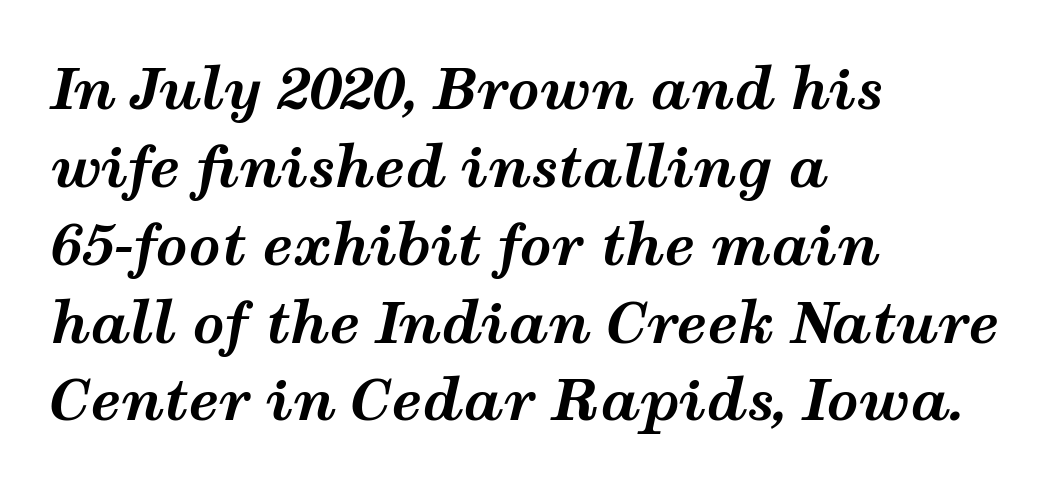
Q: Is the text bold? A: Yes.
Q: Is the text italic (slanted)? A: Yes, it leans right by about 12 degrees.
Q: Is the text underlined? A: No.
Q: How is the paragraph aligned? A: Left-aligned.
Q: Is the spacing between letters normal or unusually wide? A: Normal.
Q: Is the spacing between lines tight, normal or loose? A: Normal.
Q: Width (condensed, normal, or wide)? A: Wide.
Q: Stroke contrast? A: Medium.
Q: x-height? A: Medium.
Q: Monospaced? A: No.
